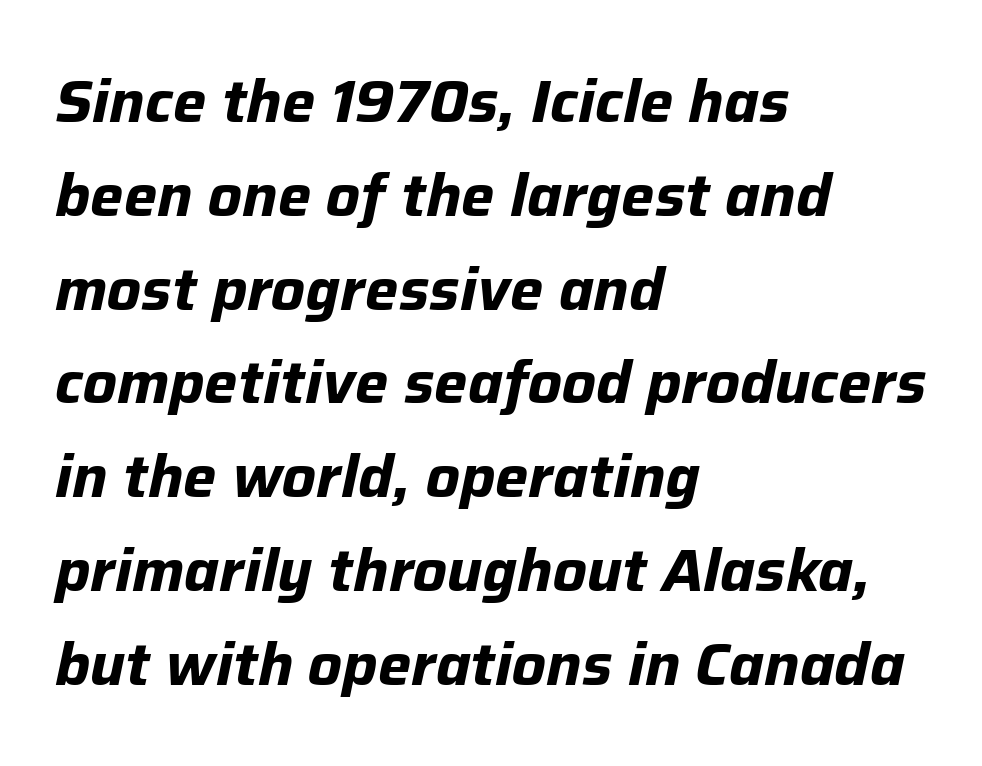
The image shows 59 px bold type, italic (leaning right); set left-aligned, normal line spacing (1.59x), normal letter spacing, not underlined; low stroke contrast and a medium x-height.
